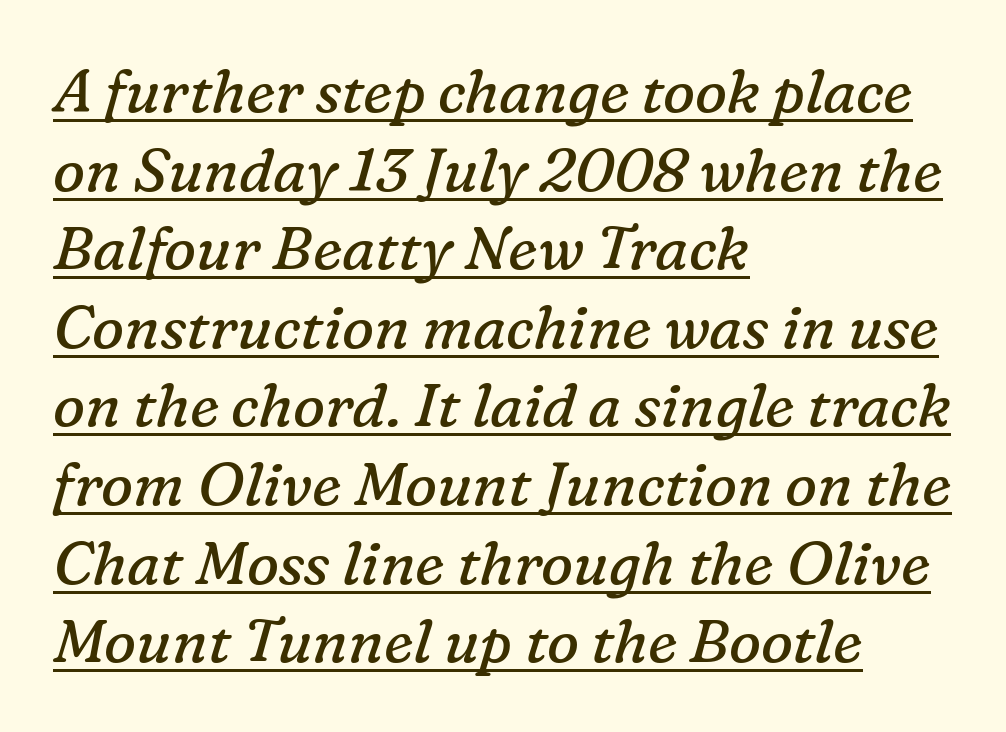
This rendering uses left alignment, leaving the right contour irregular. Tracking value appears to be zero — textbook default spacing. This is serif lettering, the kind often seen in printed books. Honestly, the underline is the first thing you notice here. These glyphs show unthickened strokes, regular width or finer. Here the designer chose a conventional face with non-uniform glyph widths.
